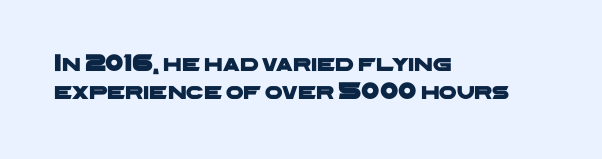
The image shows 25 px text type; set left-aligned, tight line spacing (1.13x), normal letter spacing, not underlined.
